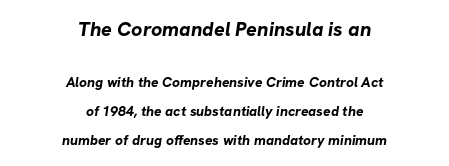
Centered paragraph, ragged on both sides. Is the lower block the larger one? No — the upper block carries the bigger type. The characters look thick and weighty, a clear bold. Honestly, the rows look like they've been pulled way apart. Caption: standard tracking, unaltered.
